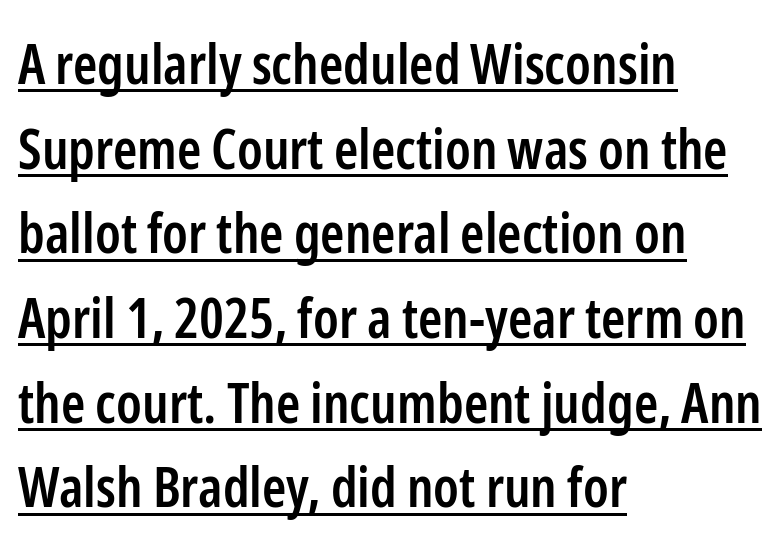
The image shows 55 px semibold, condensed sans-serif type, upright; set left-aligned, normal line spacing (1.54x), normal letter spacing, underlined; low stroke contrast and a medium x-height.
